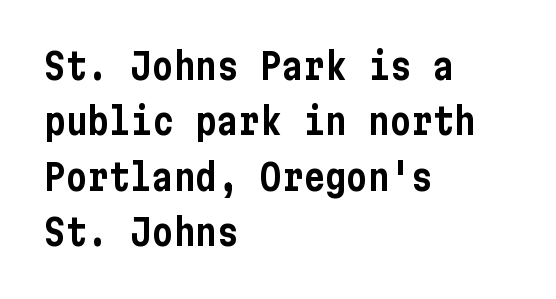
Q: Is the text italic (slanted)? A: No, it is upright.
Q: Is the typeface a serif or a sans-serif typeface? A: Sans-serif.
Q: Is the text underlined? A: No.
Q: How is the paragraph aligned? A: Left-aligned.
Q: Is the spacing between letters normal or unusually wide? A: Normal.
Q: Is the spacing between lines tight, normal or loose? A: Normal.
Q: Width (condensed, normal, or wide)? A: Condensed.
Q: Stroke contrast? A: Low.
Q: x-height? A: Medium.
